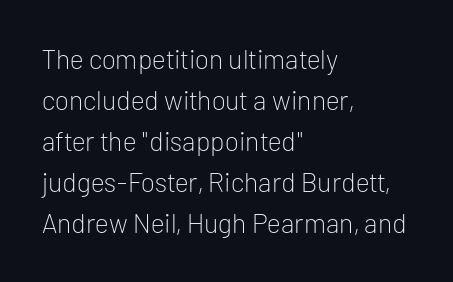
Q: Is the text bold? A: No.
Q: Is the text italic (slanted)? A: No, it is upright.
Q: Is the text underlined? A: No.
Q: How is the paragraph aligned? A: Left-aligned.
Q: Is the spacing between letters normal or unusually wide? A: Normal.
Q: Is the spacing between lines tight, normal or loose? A: Normal.
